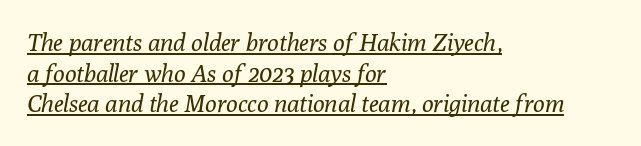
The image shows 24 px text type, italic (leaning right); set left-aligned, normal line spacing (1.28x), normal letter spacing, underlined.
